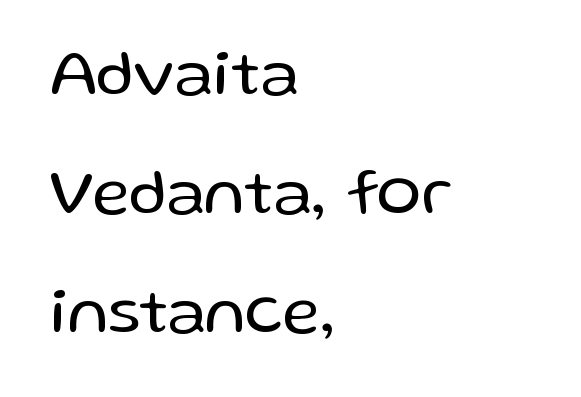
The string is rendered with underlining switched off. The passage shown is not bold in any degree. Type style note: lacks serifs. A classic flush-left, rag-right setting is used for this passage.
